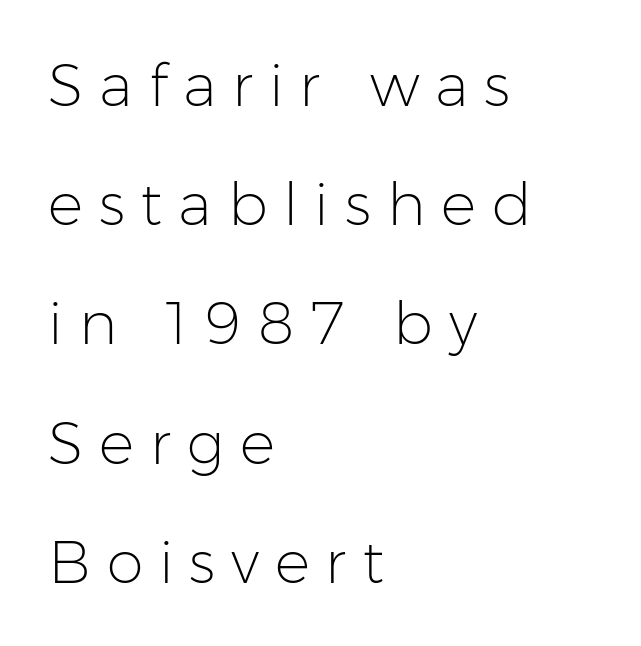
The image shows 59 px light sans-serif type, upright; set left-aligned, loose line spacing (2.02x), unusually wide letter spacing (+0.27 em), not underlined; low stroke contrast and a medium x-height.
